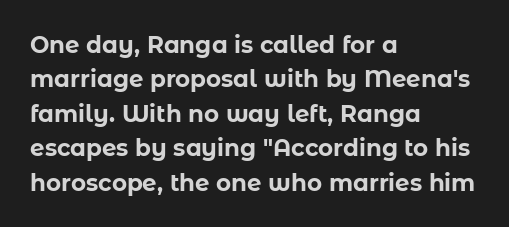
Q: Is the text bold? A: Yes.
Q: Is the text italic (slanted)? A: No, it is upright.
Q: Is the text underlined? A: No.
Q: How is the paragraph aligned? A: Left-aligned.
Q: Is the spacing between letters normal or unusually wide? A: Normal.
Q: Is the spacing between lines tight, normal or loose? A: Normal.
